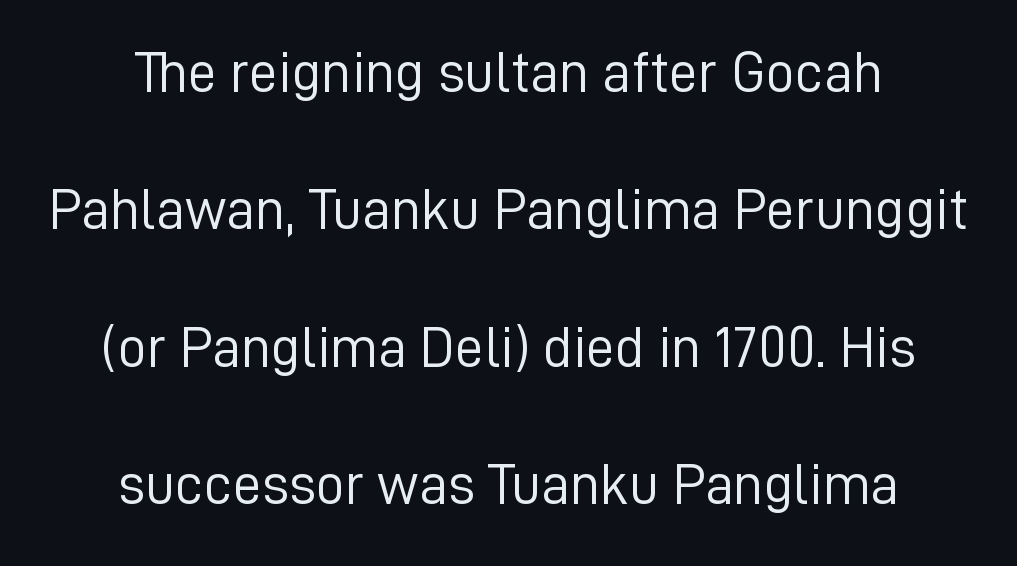
Think standard paragraph weight, or any step lighter than that. Between one letter and the next there's only the usual sliver of space. Anything drawn beneath the words? Only blank space. This sample has the flowing, uneven cadence of proportional lettering. Font category for this specimen: sans-serif.
